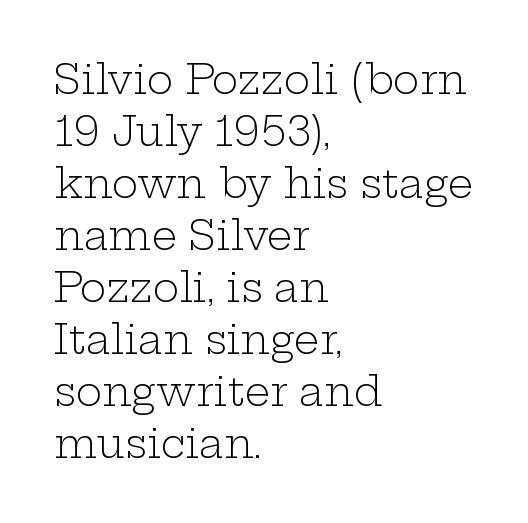
Q: Is the text bold? A: No.
Q: Is the text italic (slanted)? A: No, it is upright.
Q: Is the typeface a serif or a sans-serif typeface? A: Serif.
Q: Is the text underlined? A: No.
Q: How is the paragraph aligned? A: Left-aligned.
Q: Is the spacing between letters normal or unusually wide? A: Normal.
Q: Is the spacing between lines tight, normal or loose? A: Normal.
Q: Width (condensed, normal, or wide)? A: Wide.
Q: Stroke contrast? A: Low.
Q: x-height? A: Medium.
Q: Monospaced? A: No.
